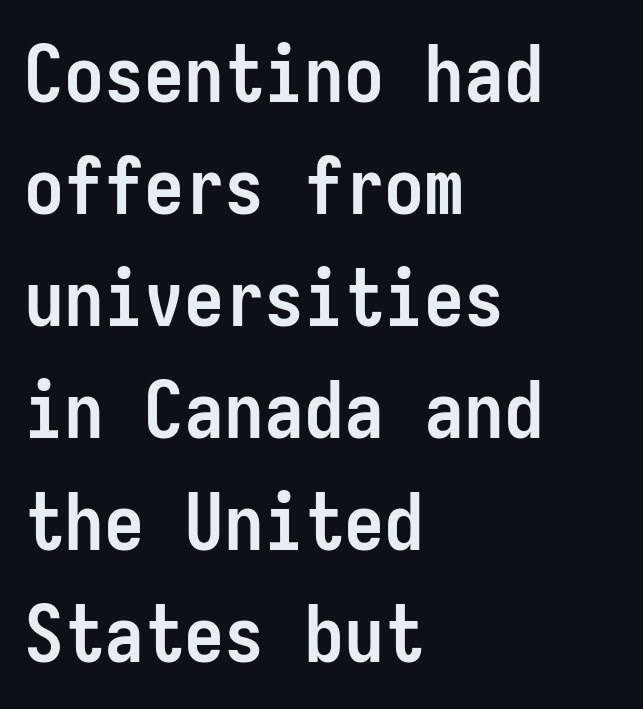
Q: Is the text bold? A: Yes.
Q: Is the text italic (slanted)? A: No, it is upright.
Q: Is the typeface a serif or a sans-serif typeface? A: Sans-serif.
Q: Is the text underlined? A: No.
Q: How is the paragraph aligned? A: Left-aligned.
Q: Is the spacing between letters normal or unusually wide? A: Normal.
Q: Is the spacing between lines tight, normal or loose? A: Normal.
Q: Width (condensed, normal, or wide)? A: Condensed.
Q: Stroke contrast? A: Low.
Q: x-height? A: Medium.
Q: Monospaced? A: Yes.
